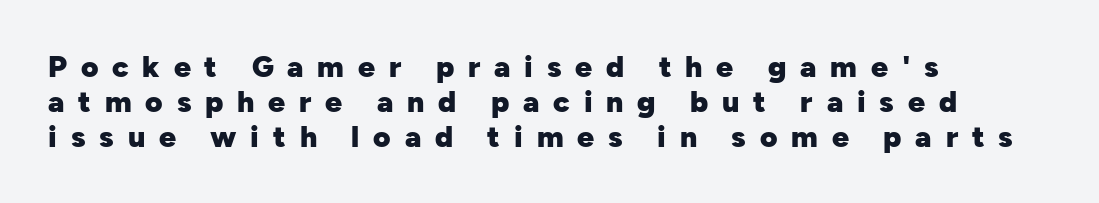
Q: Is the text bold? A: Yes.
Q: Is the text italic (slanted)? A: No, it is upright.
Q: Is the typeface a serif or a sans-serif typeface? A: Sans-serif.
Q: Is the text underlined? A: No.
Q: How is the paragraph aligned? A: Left-aligned.
Q: Is the spacing between letters normal or unusually wide? A: Unusually wide.
Q: Width (condensed, normal, or wide)? A: Normal.
Q: Stroke contrast? A: Low.
Q: x-height? A: Medium.
Q: Monospaced? A: No.
